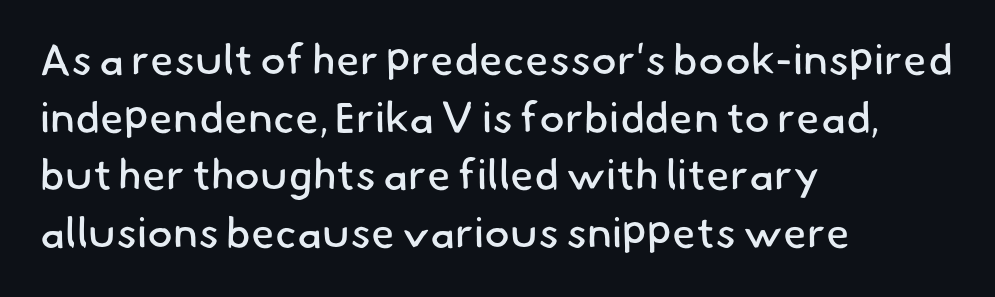
The image shows 43 px regular-weight sans-serif type; set left-aligned, normal line spacing (1.34x), normal letter spacing, not underlined; low stroke contrast and a small x-height.
